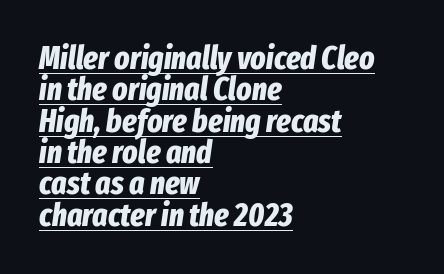
The image shows 32 px bold, condensed type, italic (leaning right); set left-aligned, tight line spacing (0.98x), normal letter spacing, underlined; low stroke contrast and a medium x-height.
